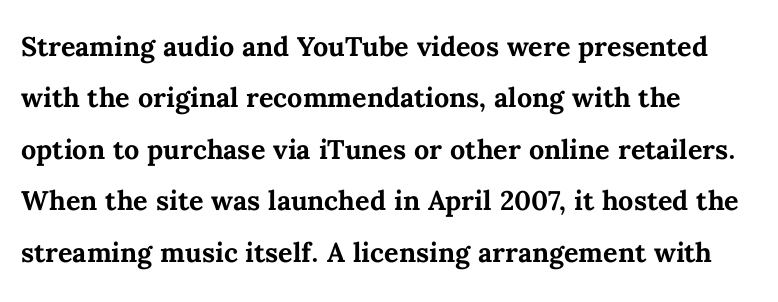
The image shows 36 px semibold type, upright; set left-aligned, normal line spacing (1.43x), normal letter spacing, not underlined; medium stroke contrast and a medium x-height.
